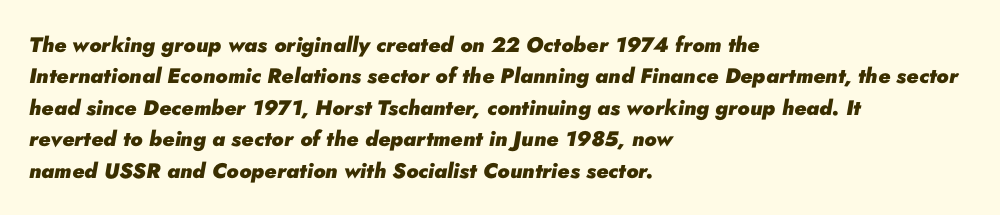
Q: Is the text bold? A: Yes.
Q: Is the text italic (slanted)? A: Yes, it leans right by about 10 degrees.
Q: Is the text underlined? A: No.
Q: How is the paragraph aligned? A: Left-aligned.
Q: Is the spacing between letters normal or unusually wide? A: Normal.
Q: Is the spacing between lines tight, normal or loose? A: Normal.
